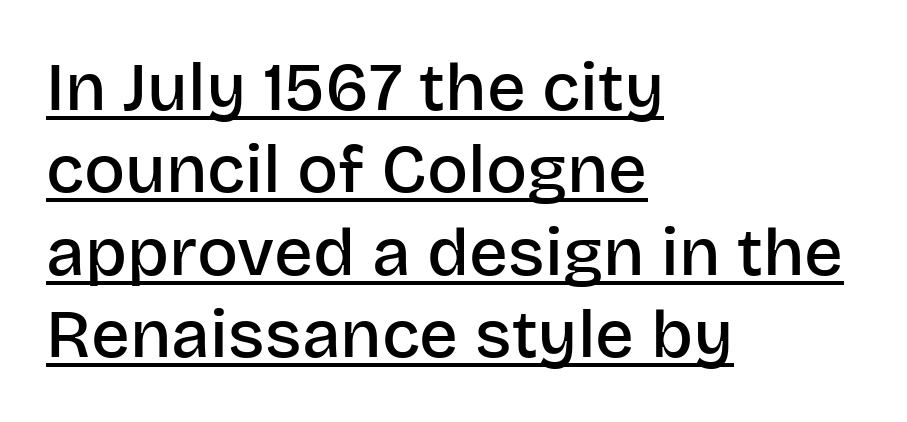
Vertical strokes here are truly vertical. Leftover space on each line is placed entirely after the last word. Honestly, the underline is the first thing you notice here. Note the varied advance widths — an 'i' is clearly narrower than an 'm'. The tracking reads as untouched default to a designer's eye. The font family rendered here belongs to the sans-serif group.
